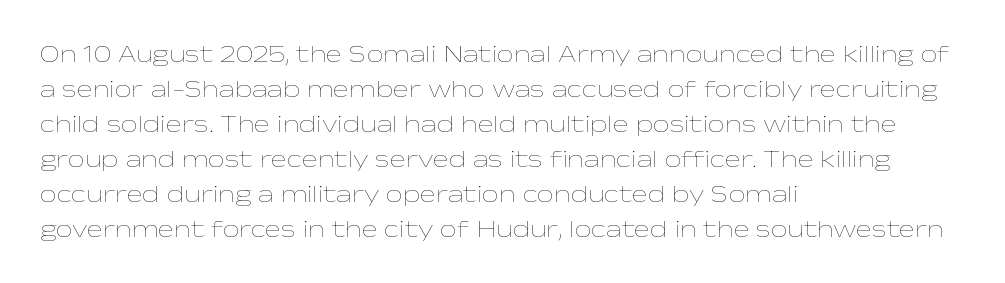
Q: Is the text bold? A: No.
Q: Is the text italic (slanted)? A: No, it is upright.
Q: Is the text underlined? A: No.
Q: How is the paragraph aligned? A: Left-aligned.
Q: Is the spacing between letters normal or unusually wide? A: Normal.
Q: Is the spacing between lines tight, normal or loose? A: Normal.
